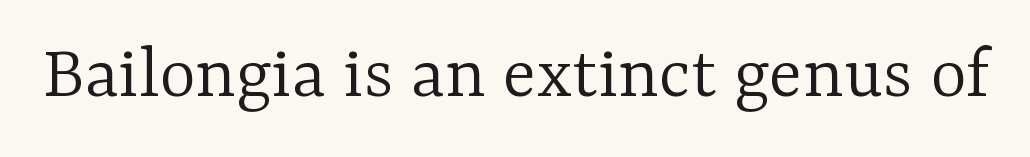
{"serif": "yes", "italic": "no", "bold": "no", "weight": "light", "width": "normal", "stroke_contrast": "low", "x_height": "medium", "monospaced": "no", "underline": "no", "letter_spacing": "normal", "letter_spacing_em": 0.0, "glyph_px": 78}
